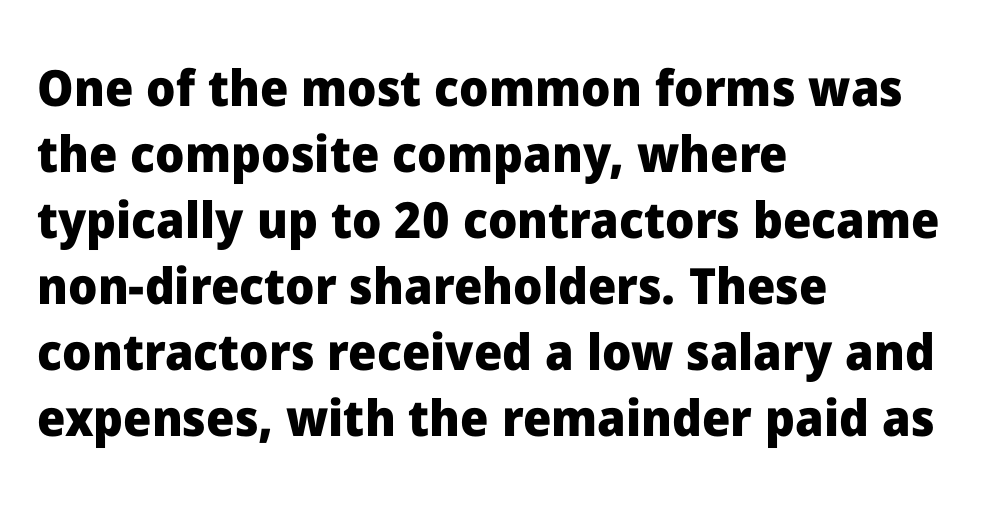
{"serif": "no", "italic": "no", "bold": "yes", "weight": "heavy", "width": "normal", "stroke_contrast": "low", "x_height": "medium", "monospaced": "no", "underline": "no", "align": "left", "line_spacing": "normal", "line_spacing_ratio": 1.32, "letter_spacing": "normal", "letter_spacing_em": 0.0, "glyph_px": 50}
